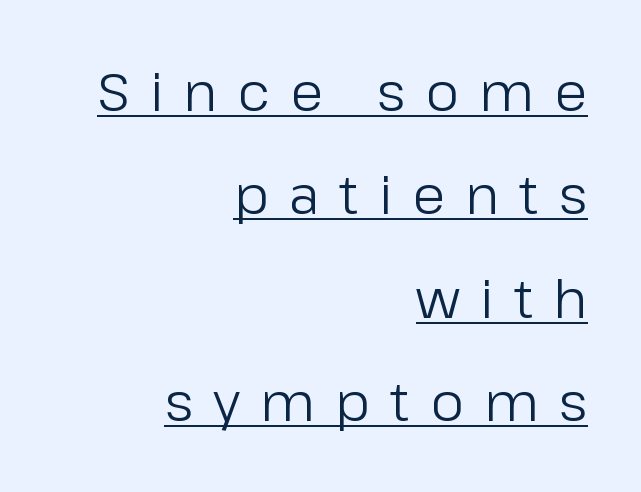
{"serif": "no", "italic": "no", "bold": "no", "weight": "regular", "width": "normal", "stroke_contrast": "low", "x_height": "medium", "monospaced": "no", "underline": "yes", "align": "right", "line_spacing": "loose", "line_spacing_ratio": 1.95, "letter_spacing": "wide", "letter_spacing_em": 0.38, "glyph_px": 53}
